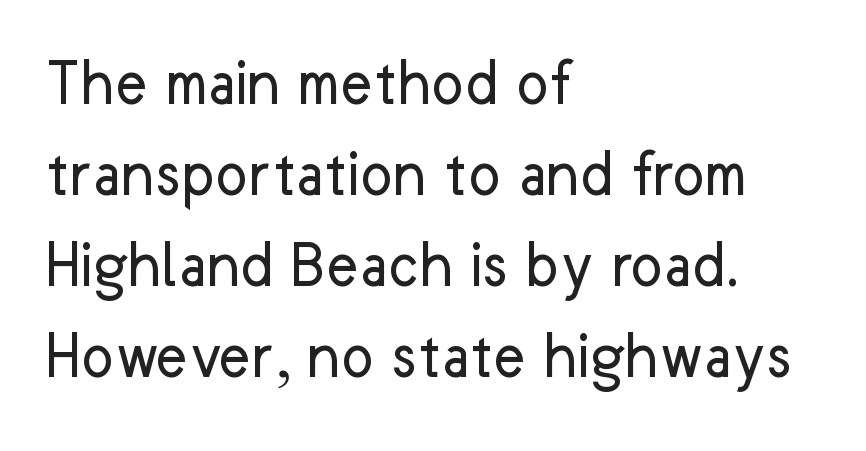
The image shows 69 px regular-weight sans-serif type, upright; set left-aligned, normal line spacing (1.32x), normal letter spacing, not underlined; low stroke contrast and a medium x-height.
